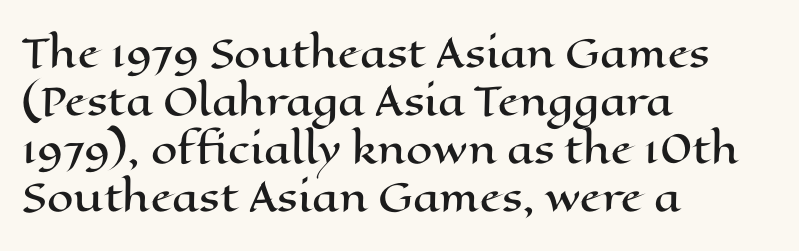
Q: Is the text italic (slanted)? A: No, it is upright.
Q: Is the text underlined? A: No.
Q: How is the paragraph aligned? A: Left-aligned.
Q: Is the spacing between letters normal or unusually wide? A: Normal.
Q: Is the spacing between lines tight, normal or loose? A: Normal.
Q: Width (condensed, normal, or wide)? A: Wide.
Q: Stroke contrast? A: High.
Q: x-height? A: Medium.
Q: Monospaced? A: No.
